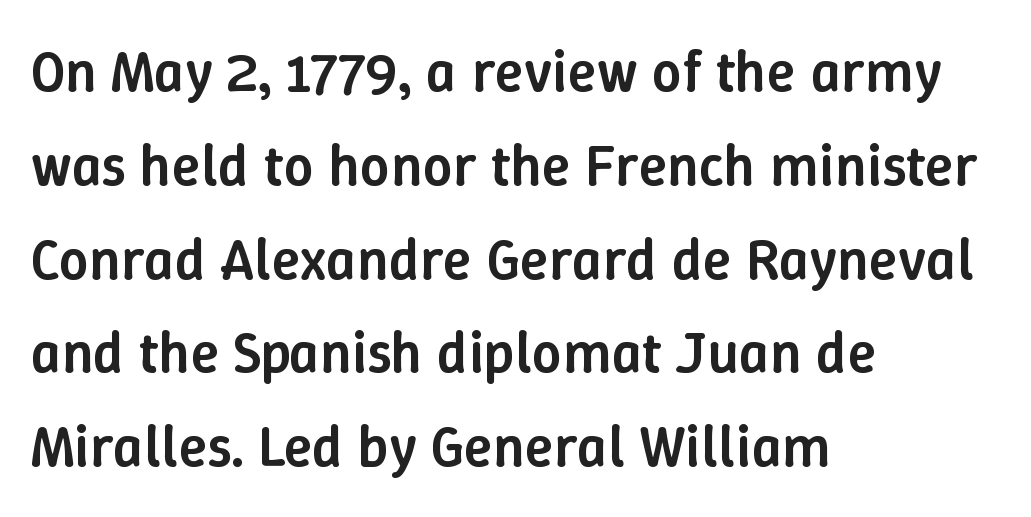
In terms of weight, the rendering is demibold, just under bold. You could not count columns in this text — the font is proportionally spaced. Glance below the letters and you will spot only blank space. What's the leading like? Ordinary, nothing unusual. The compositor pushed each line to the left boundary.
